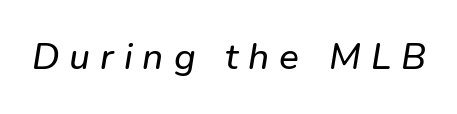
The image shows 37 px sans-serif type; set unusually wide letter spacing (+0.27 em), not underlined; low stroke contrast and a medium x-height.
